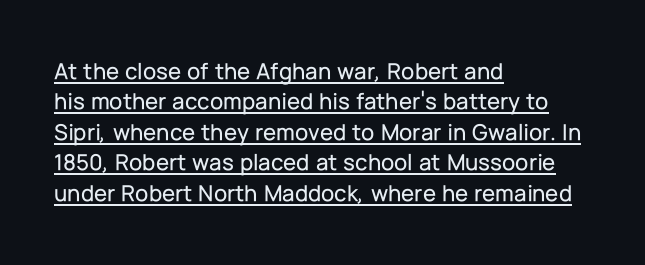
Q: Is the text italic (slanted)? A: No, it is upright.
Q: Is the text underlined? A: Yes.
Q: How is the paragraph aligned? A: Left-aligned.
Q: Is the spacing between letters normal or unusually wide? A: Normal.
Q: Is the spacing between lines tight, normal or loose? A: Normal.
